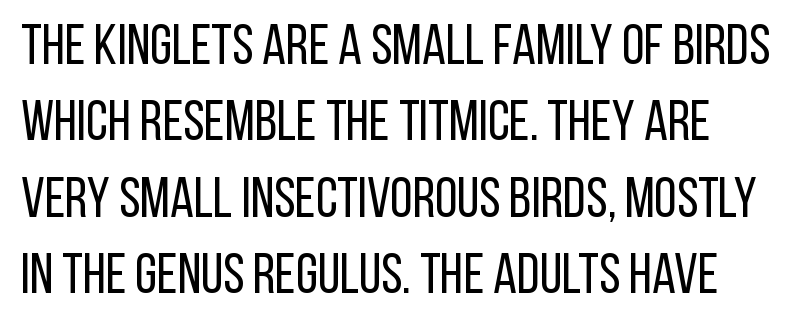
{"serif": "no", "italic": "no", "bold": "no", "weight": "regular", "width": "condensed", "stroke_contrast": "low", "x_height": "large", "monospaced": "no", "underline": "no", "align": "left", "line_spacing": "normal", "line_spacing_ratio": 1.34, "letter_spacing": "normal", "letter_spacing_em": 0.0, "glyph_px": 57}
